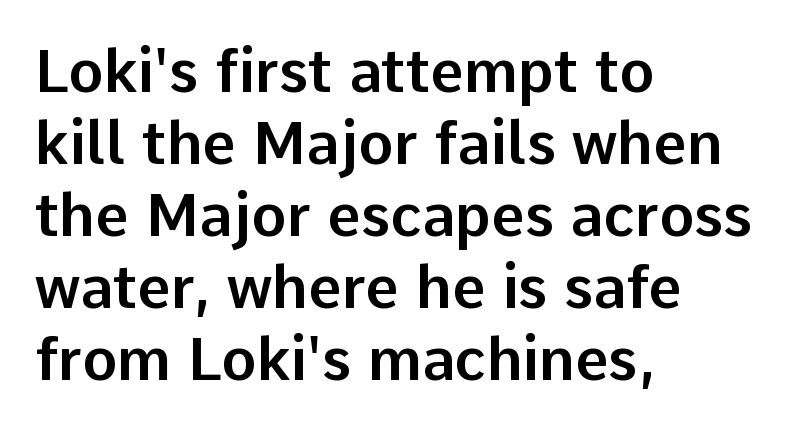
Default kerning and tracking; the words read as compact shapes. Has an underline been added? It has not. The rendering uses natural spacing where letterforms have individual widths. This rendering employs a face without finishing strokes, i.e., a sans-serif. The rendering anchors every line to the left-hand side.
